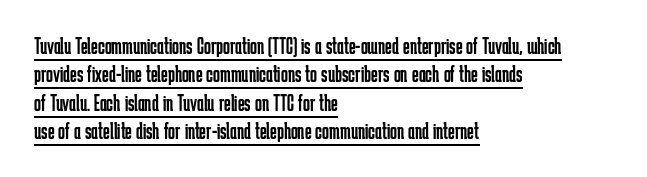
{"italic": "no", "bold": "no", "underline": "yes", "align": "left", "line_spacing_ratio": 1.23, "letter_spacing": "normal", "letter_spacing_em": 0.0, "glyph_px": 23}
